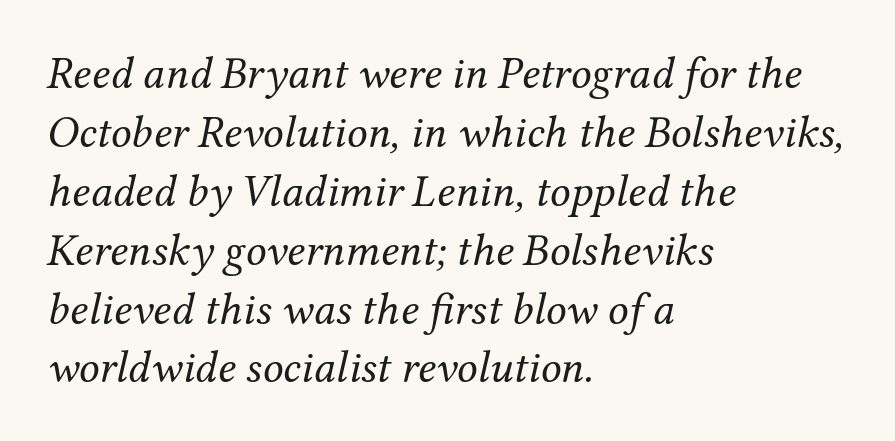
Q: Is the text bold? A: No.
Q: Is the text italic (slanted)? A: Yes, it leans right by about 12 degrees.
Q: Is the typeface a serif or a sans-serif typeface? A: Serif.
Q: Is the text underlined? A: No.
Q: How is the paragraph aligned? A: Left-aligned.
Q: Is the spacing between letters normal or unusually wide? A: Normal.
Q: Is the spacing between lines tight, normal or loose? A: Normal.
Q: Width (condensed, normal, or wide)? A: Normal.
Q: Stroke contrast? A: Medium.
Q: x-height? A: Medium.
Q: Monospaced? A: No.
